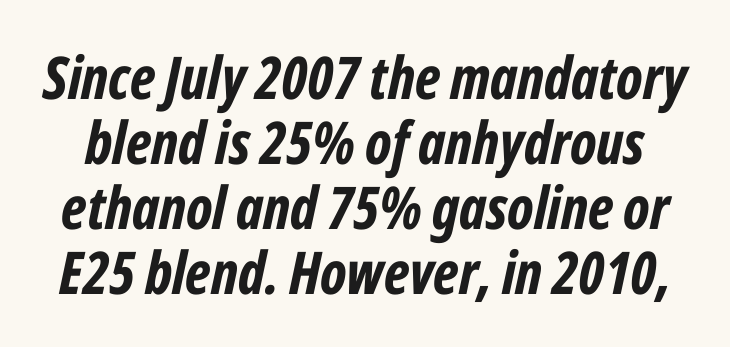
Only glyphs here, with clear space below each row. The text carries the slant typical of an italic or oblique font. Pretty heavy lettering here — definitely bold. Is this a fixed-width face? No — the glyphs have proportional, varying widths. You could call the tracking neutral — neither tight nor loose.
